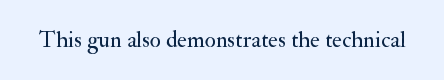
The image shows 23 px text type, upright; set normal letter spacing, not underlined.
